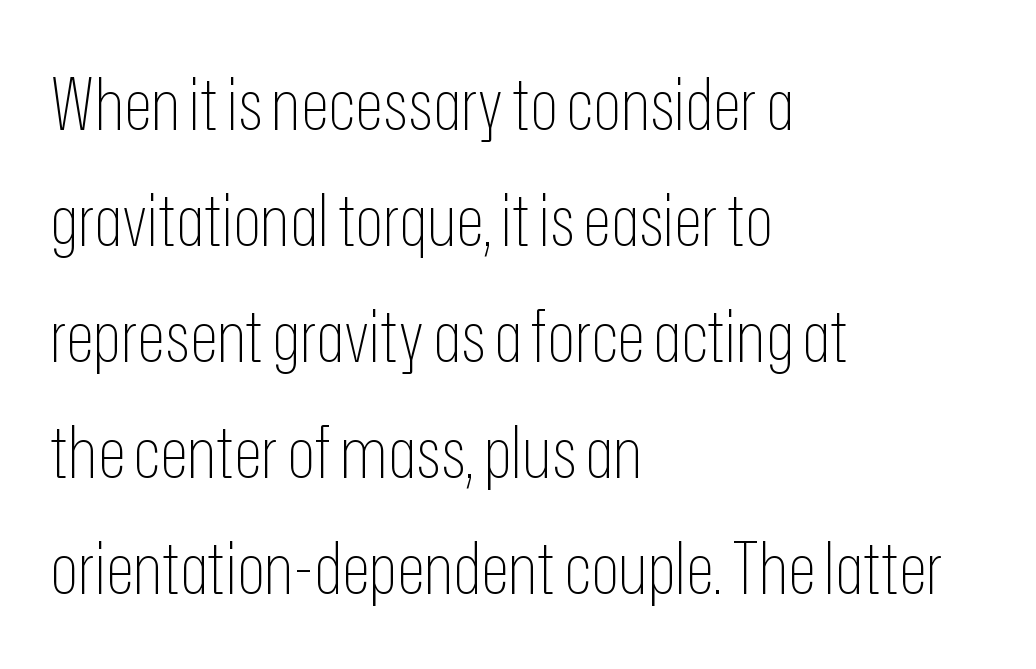
{"serif": "no", "italic": "no", "bold": "no", "weight": "thin", "width": "condensed", "stroke_contrast": "low", "x_height": "medium", "monospaced": "no", "underline": "no", "align": "left", "line_spacing": "normal", "line_spacing_ratio": 1.59, "letter_spacing": "normal", "letter_spacing_em": 0.0, "glyph_px": 73}
